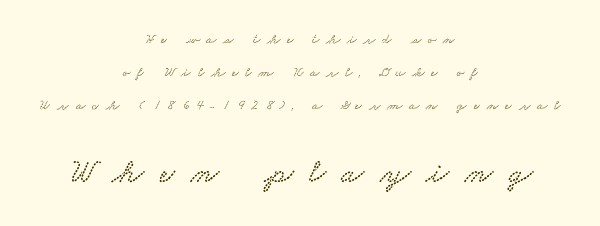
{"serif": "yes", "width": "wide", "stroke_contrast": "low", "x_height": "small", "monospaced": "no", "underline": "no", "align": "center", "line_spacing": "loose", "line_spacing_ratio": 2.36, "letter_spacing": "wide", "letter_spacing_em": 0.48, "larger_block": "second", "size_ratio": 2.36, "glyph_px": 33}
